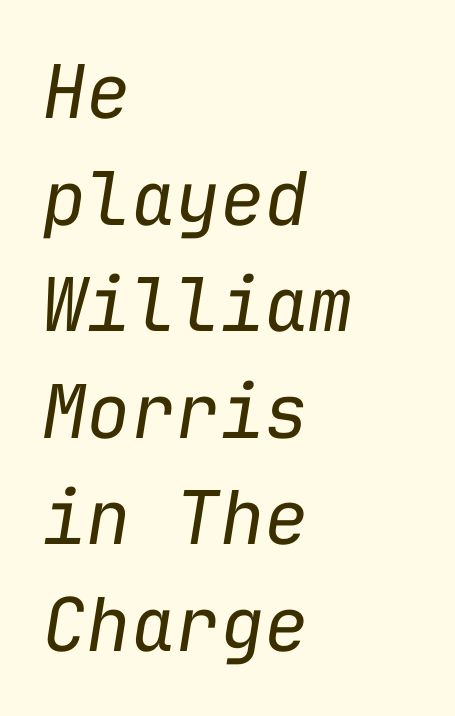
The image shows 74 px regular-weight type, italic (leaning right), monospaced; set left-aligned, normal line spacing (1.44x), normal letter spacing, not underlined; low stroke contrast and a medium x-height.
